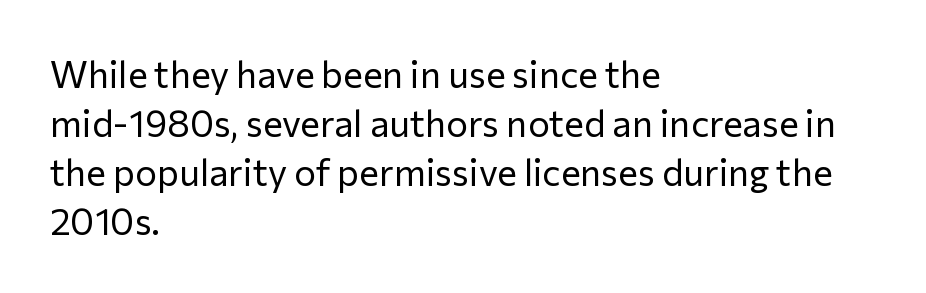
The image shows 37 px regular-weight sans-serif type, upright; set left-aligned, normal line spacing (1.32x), normal letter spacing, not underlined; low stroke contrast and a medium x-height.
